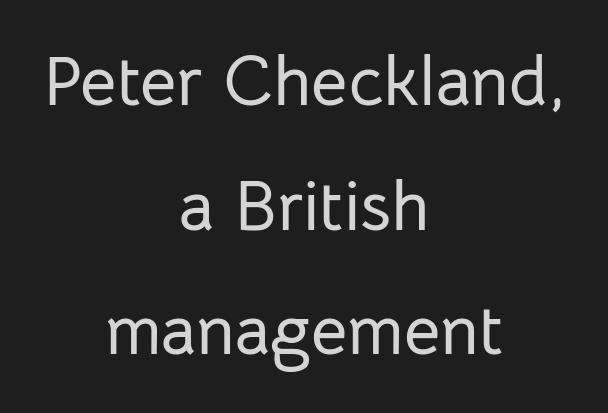
Q: Is the text italic (slanted)? A: No, it is upright.
Q: Is the typeface a serif or a sans-serif typeface? A: Sans-serif.
Q: Is the text underlined? A: No.
Q: How is the paragraph aligned? A: Centered.
Q: Is the spacing between letters normal or unusually wide? A: Normal.
Q: Width (condensed, normal, or wide)? A: Normal.
Q: Stroke contrast? A: Low.
Q: x-height? A: Medium.
Q: Monospaced? A: No.
